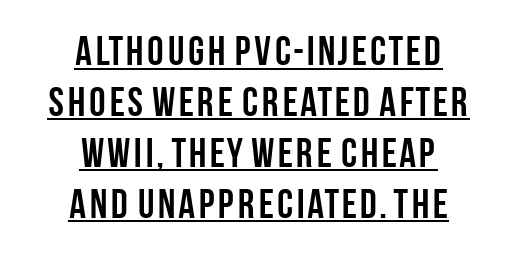
This is heavy type, rendered in bold. Notice how the passage keeps no hard edge, just a central spine. Quick note: underline on. A typesetter would call this zero additional tracking.
